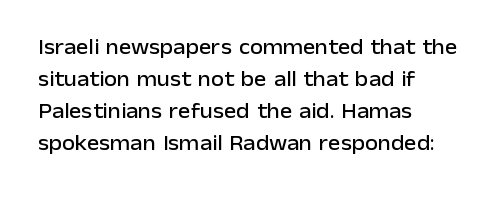
Q: Is the text italic (slanted)? A: No, it is upright.
Q: Is the text underlined? A: No.
Q: How is the paragraph aligned? A: Left-aligned.
Q: Is the spacing between letters normal or unusually wide? A: Normal.
Q: Is the spacing between lines tight, normal or loose? A: Normal.
